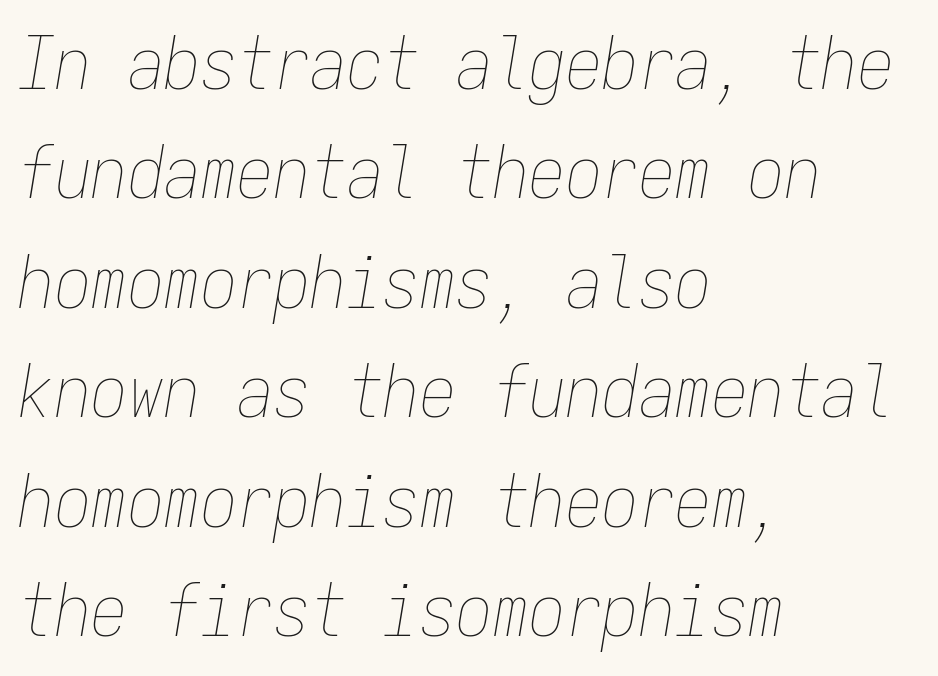
Posture: slanted. Type without underlining. Students, note that the glyphs here touch the page at normal intervals. Caption: multi-line text, flush left, ragged right. These lines are rendered in a fixed-pitch font.
